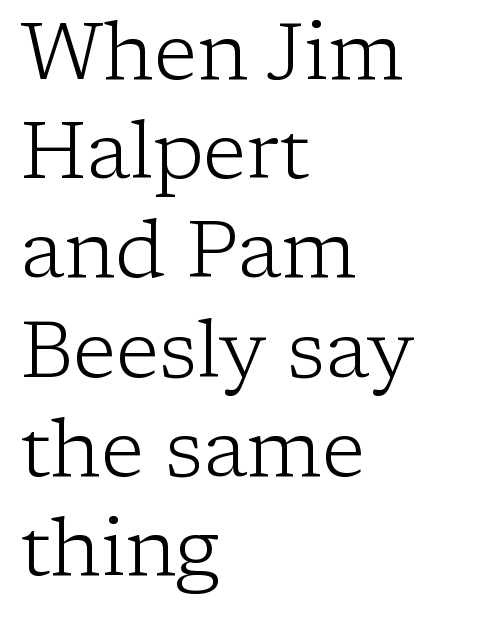
Q: Is the text bold? A: No.
Q: Is the text italic (slanted)? A: No, it is upright.
Q: Is the typeface a serif or a sans-serif typeface? A: Serif.
Q: Is the text underlined? A: No.
Q: How is the paragraph aligned? A: Left-aligned.
Q: Is the spacing between letters normal or unusually wide? A: Normal.
Q: Width (condensed, normal, or wide)? A: Normal.
Q: Stroke contrast? A: Low.
Q: x-height? A: Medium.
Q: Monospaced? A: No.
